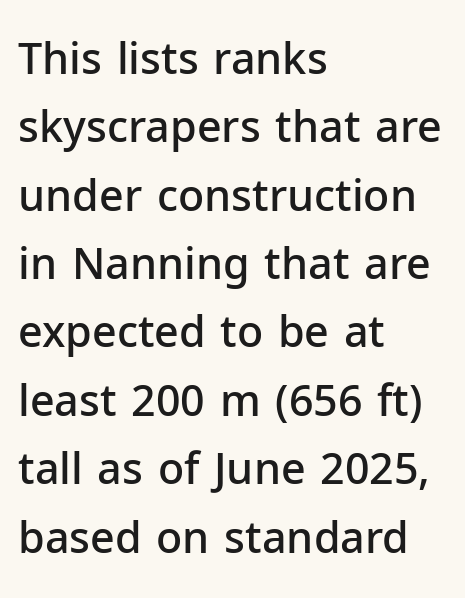
The image shows 43 px semibold sans-serif type, upright; set left-aligned, normal line spacing (1.59x), normal letter spacing, not underlined; low stroke contrast and a medium x-height.
